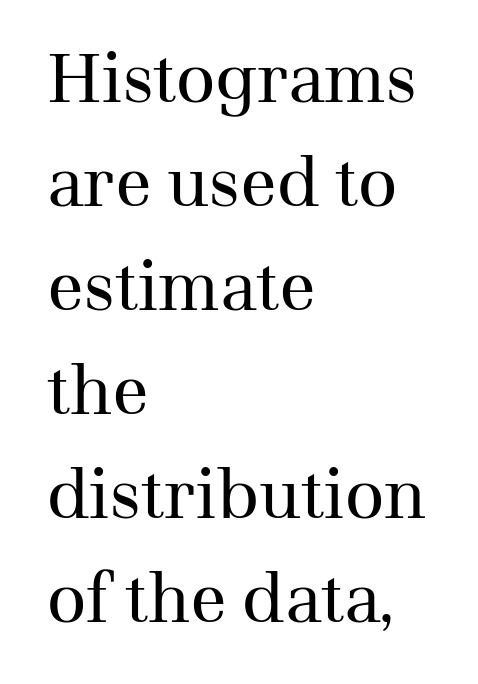
{"serif": "yes", "italic": "no", "bold": "no", "weight": "regular", "width": "normal", "stroke_contrast": "medium", "x_height": "medium", "monospaced": "no", "underline": "no", "align": "left", "line_spacing": "normal", "line_spacing_ratio": 1.53, "letter_spacing": "normal", "letter_spacing_em": 0.0, "glyph_px": 68}
